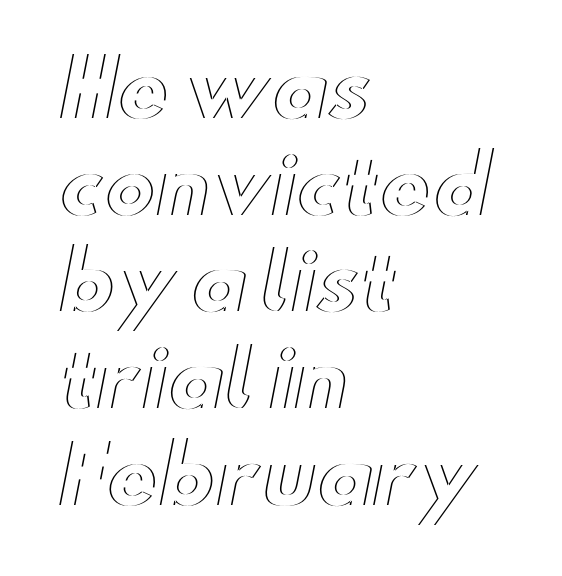
{"width": "wide", "x_height": "small", "monospaced": "no", "underline": "no", "align": "left", "line_spacing_ratio": 1.24, "letter_spacing": "normal", "letter_spacing_em": 0.0, "glyph_px": 78}
